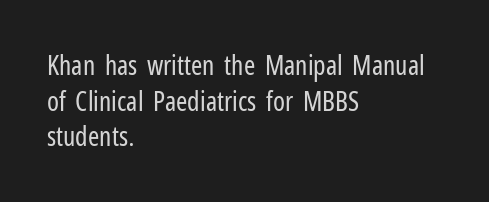
Q: Is the text bold? A: No.
Q: Is the text italic (slanted)? A: No, it is upright.
Q: Is the text underlined? A: No.
Q: How is the paragraph aligned? A: Left-aligned.
Q: Is the spacing between letters normal or unusually wide? A: Normal.
Q: Is the spacing between lines tight, normal or loose? A: Normal.
